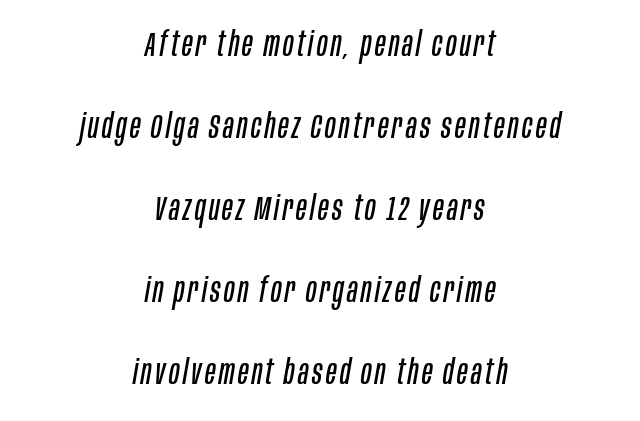
The image shows 34 px regular-weight, condensed type, italic (leaning right); set centered, loose line spacing (2.41x), not underlined; low stroke contrast and a large x-height.
